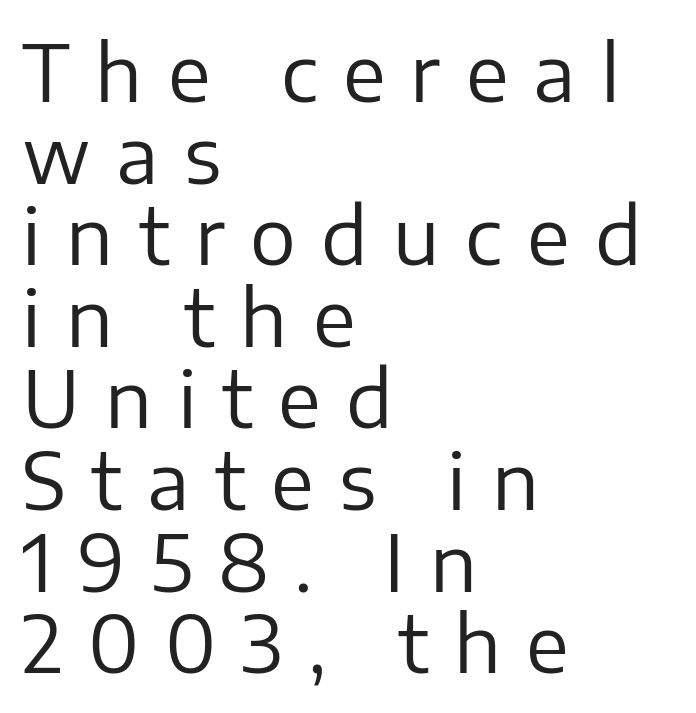
Q: Is the text bold? A: No.
Q: Is the text italic (slanted)? A: No, it is upright.
Q: Is the typeface a serif or a sans-serif typeface? A: Sans-serif.
Q: Is the text underlined? A: No.
Q: How is the paragraph aligned? A: Left-aligned.
Q: Is the spacing between letters normal or unusually wide? A: Unusually wide.
Q: Is the spacing between lines tight, normal or loose? A: Tight.
Q: Width (condensed, normal, or wide)? A: Normal.
Q: Stroke contrast? A: Low.
Q: x-height? A: Medium.
Q: Monospaced? A: No.
